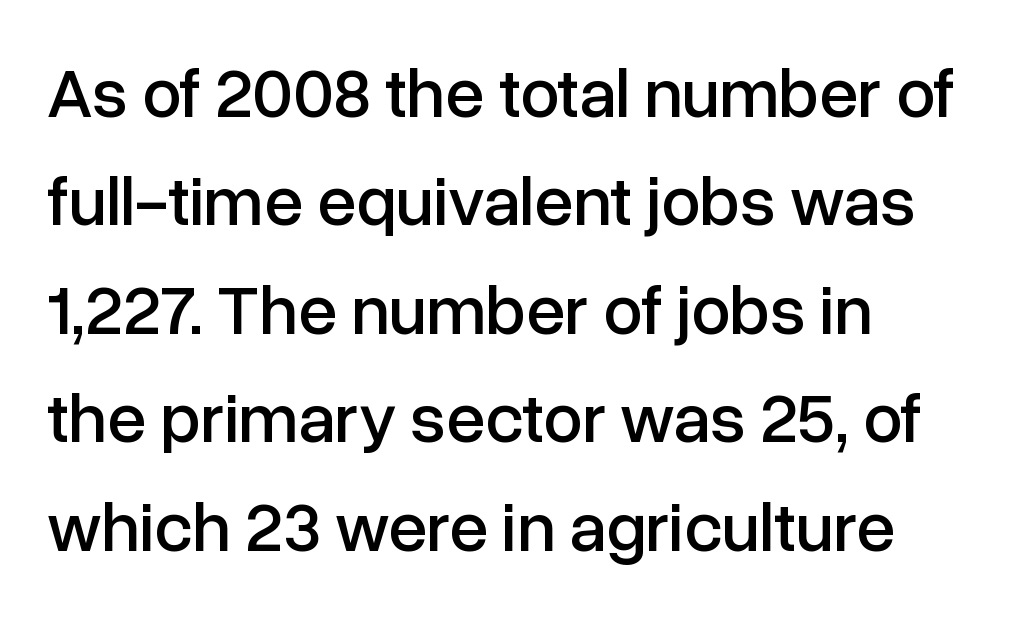
The image shows 70 px sans-serif type, upright; set left-aligned, normal line spacing (1.55x), normal letter spacing, not underlined; low stroke contrast and a medium x-height.
